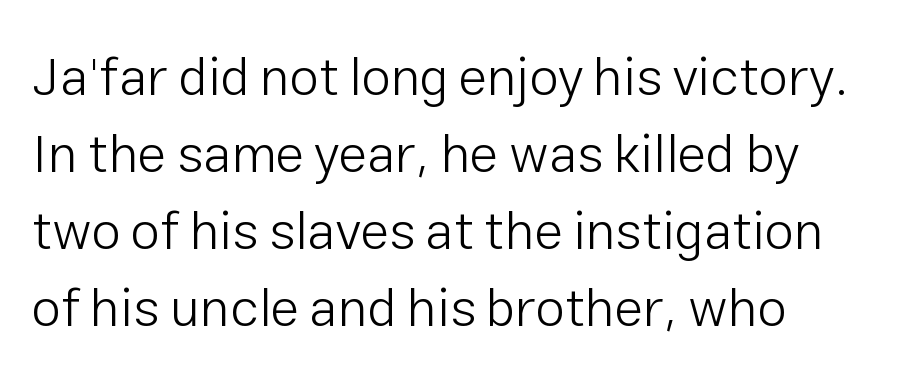
The letterforms sit shoulder to shoulder at normal distance. Unbolded letterforms with no extra heft. Regarding serifs, this sample does without them. Rule under the text: the space is simply empty.
